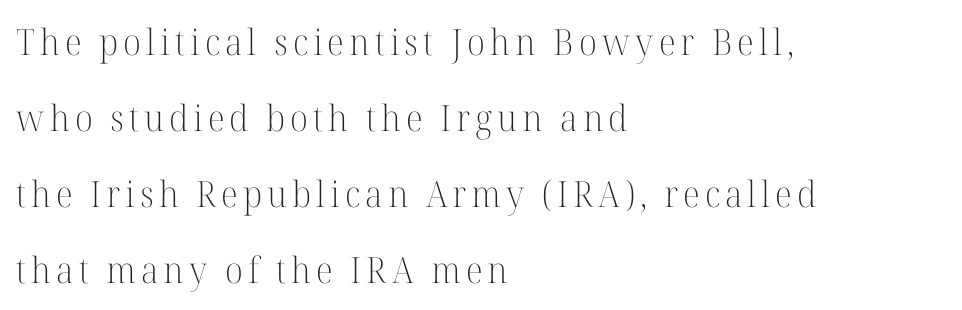
Q: Is the text bold? A: No.
Q: Is the text italic (slanted)? A: No, it is upright.
Q: Is the typeface a serif or a sans-serif typeface? A: Serif.
Q: Is the text underlined? A: No.
Q: How is the paragraph aligned? A: Left-aligned.
Q: Is the spacing between lines tight, normal or loose? A: Loose.
Q: Width (condensed, normal, or wide)? A: Normal.
Q: Stroke contrast? A: High.
Q: x-height? A: Medium.
Q: Monospaced? A: No.
